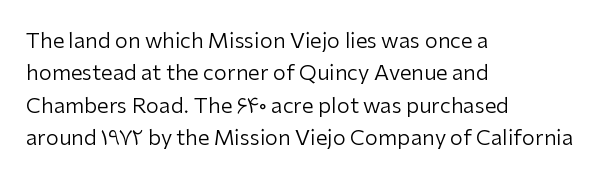
Q: Is the text bold? A: No.
Q: Is the text italic (slanted)? A: No, it is upright.
Q: Is the text underlined? A: No.
Q: How is the paragraph aligned? A: Left-aligned.
Q: Is the spacing between letters normal or unusually wide? A: Normal.
Q: Is the spacing between lines tight, normal or loose? A: Normal.
